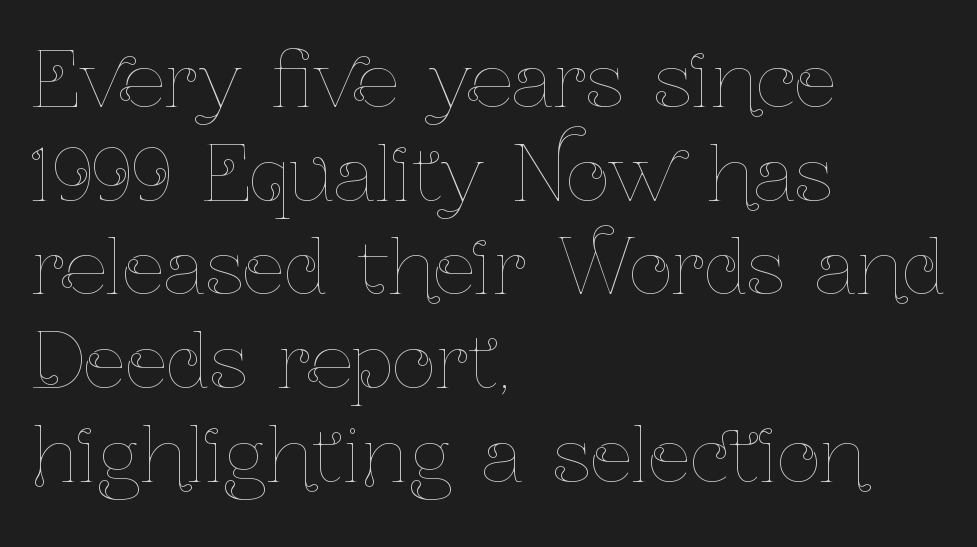
Q: Is the text bold? A: No.
Q: Is the text italic (slanted)? A: No, it is upright.
Q: Is the text underlined? A: No.
Q: How is the paragraph aligned? A: Left-aligned.
Q: Is the spacing between letters normal or unusually wide? A: Normal.
Q: Is the spacing between lines tight, normal or loose? A: Normal.
Q: Width (condensed, normal, or wide)? A: Condensed.
Q: Stroke contrast? A: Low.
Q: x-height? A: Medium.
Q: Monospaced? A: No.
